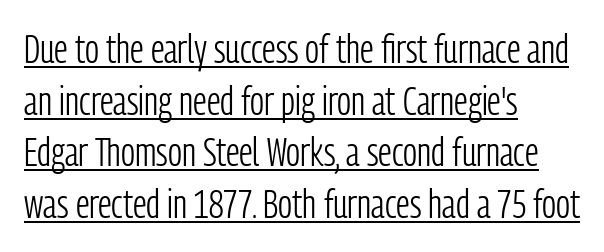
The image shows 40 px light, condensed sans-serif type, upright; set left-aligned, normal line spacing (1.29x), normal letter spacing, underlined; low stroke contrast and a medium x-height.
